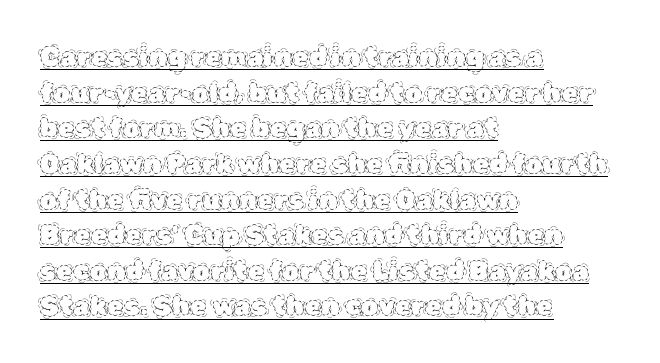
If you drew a ruler down the left edge, every line would touch it. Vertical spacing — default. Like a heading marked for emphasis, these lines bear an underscore. These lines were composed using upright roman letters. Bold? No — there's no thickening of the strokes.
